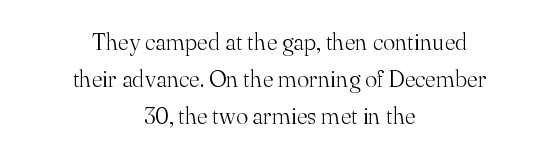
This is roman type, the default non-slanted kind. Each word holds together tightly as a unit, with standard inter-letter gaps. These lines stack symmetrically, like a column narrowing and widening about its center. Glance below the letters and you will spot only blank space. What's the leading like? Ordinary, nothing unusual. Is this a heavy cut? Hardly; it is regular or lighter.
